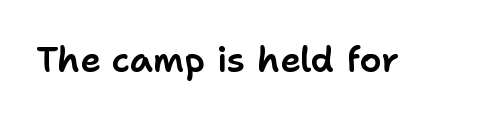
{"serif": "no", "italic": "no", "width": "normal", "stroke_contrast": "low", "x_height": "medium", "monospaced": "no", "underline": "no", "letter_spacing": "normal", "letter_spacing_em": 0.0, "glyph_px": 35}
